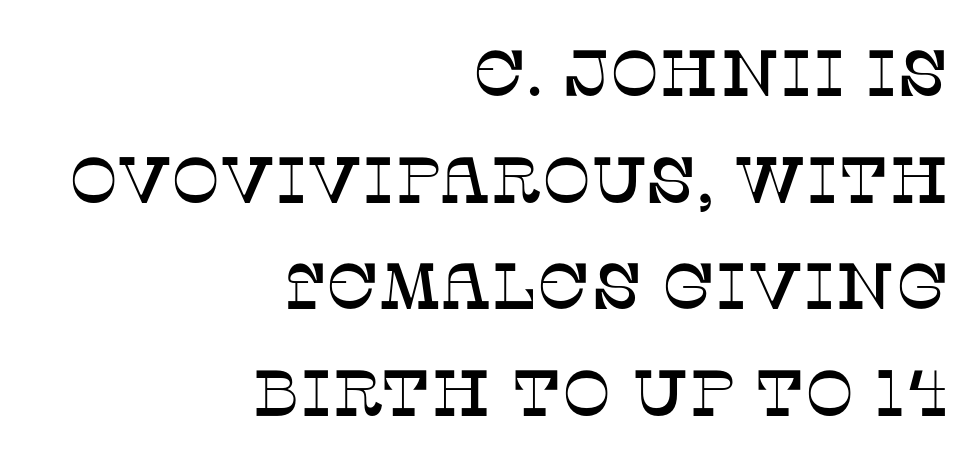
Q: Is the text italic (slanted)? A: No, it is upright.
Q: Is the typeface a serif or a sans-serif typeface? A: Serif.
Q: Is the text underlined? A: No.
Q: How is the paragraph aligned? A: Right-aligned.
Q: Is the spacing between letters normal or unusually wide? A: Normal.
Q: Is the spacing between lines tight, normal or loose? A: Normal.
Q: Width (condensed, normal, or wide)? A: Normal.
Q: Stroke contrast? A: Low.
Q: x-height? A: Large.
Q: Monospaced? A: No.
